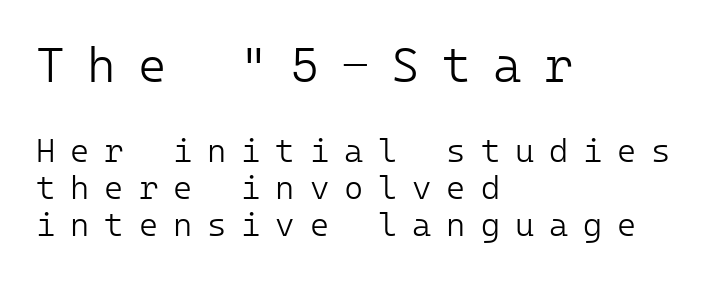
{"serif": "no", "italic": "no", "bold": "no", "weight": "light", "width": "normal", "stroke_contrast": "low", "x_height": "medium", "underline": "no", "align": "left", "line_spacing": "tight", "line_spacing_ratio": 1.13, "letter_spacing": "wide", "letter_spacing_em": 0.45, "larger_block": "first", "size_ratio": 1.48, "glyph_px": 49}
